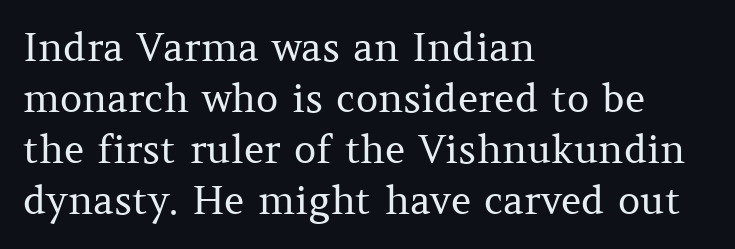
Teacher's note: observe the even left margin — that is flush-left alignment. Each row of text sits above clean, open space. Proportional: the letters do not fall into vertical columns. The passage shown stacks its lines at a standard gap. Vertical strokes here are truly vertical.
